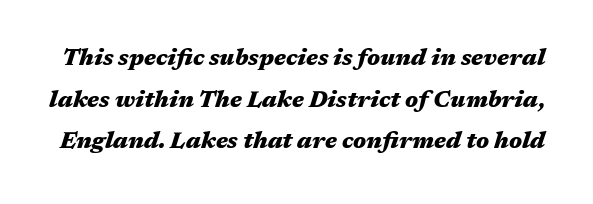
{"italic": "yes", "lean": "right", "slant_degrees": 17, "bold": "yes", "underline": "no", "line_spacing_ratio": 1.81, "letter_spacing": "normal", "letter_spacing_em": 0.0, "glyph_px": 23}
